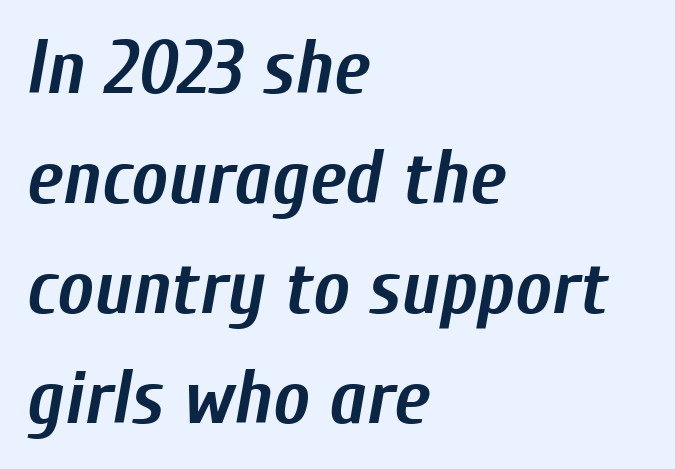
Q: Is the text bold? A: Yes.
Q: Is the text italic (slanted)? A: Yes, it leans right by about 10 degrees.
Q: Is the text underlined? A: No.
Q: How is the paragraph aligned? A: Left-aligned.
Q: Is the spacing between letters normal or unusually wide? A: Normal.
Q: Is the spacing between lines tight, normal or loose? A: Normal.
Q: Width (condensed, normal, or wide)? A: Condensed.
Q: Stroke contrast? A: Low.
Q: x-height? A: Medium.
Q: Monospaced? A: No.
